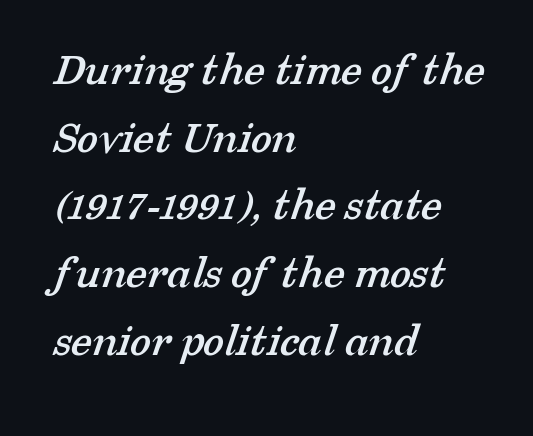
The image shows 48 px serif type; set left-aligned, normal line spacing (1.41x), normal letter spacing, not underlined; low stroke contrast and a medium x-height.
